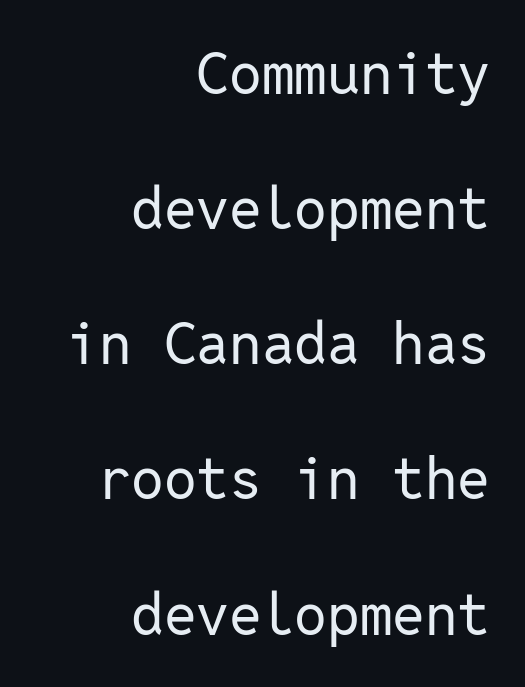
The image shows 58 px regular-weight sans-serif type, upright, monospaced; set right-aligned, loose line spacing (2.33x), normal letter spacing, not underlined; low stroke contrast and a medium x-height.
